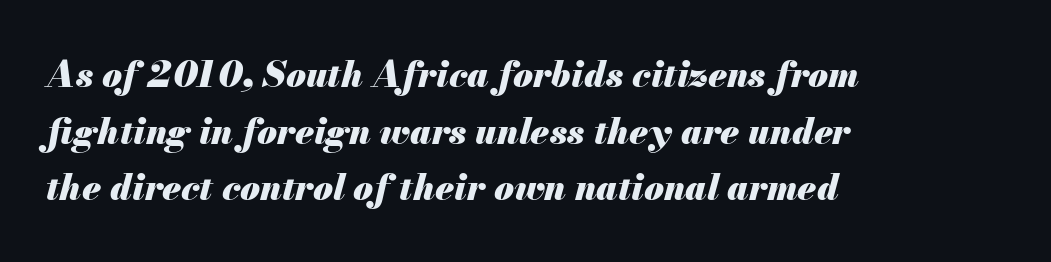
{"italic": "yes", "lean": "right", "slant_degrees": 13, "bold": "yes", "weight": "heavy", "width": "normal", "stroke_contrast": "medium", "x_height": "small", "monospaced": "no", "underline": "no", "align": "left", "line_spacing": "normal", "line_spacing_ratio": 1.57, "letter_spacing": "normal", "letter_spacing_em": 0.0, "glyph_px": 36}
